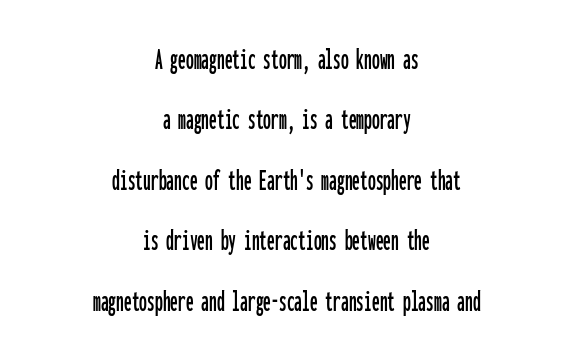
Q: Is the text italic (slanted)? A: No, it is upright.
Q: Is the typeface a serif or a sans-serif typeface? A: Sans-serif.
Q: Is the text underlined? A: No.
Q: How is the paragraph aligned? A: Centered.
Q: Is the spacing between letters normal or unusually wide? A: Normal.
Q: Is the spacing between lines tight, normal or loose? A: Loose.
Q: Width (condensed, normal, or wide)? A: Condensed.
Q: Stroke contrast? A: Low.
Q: x-height? A: Medium.
Q: Monospaced? A: Yes.
